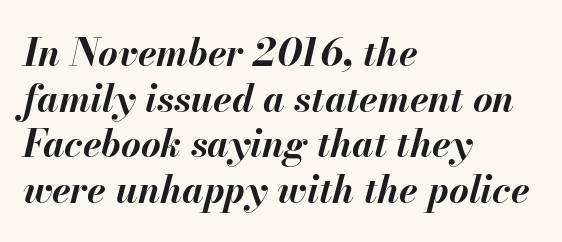
Short note: letters normally spaced. You can tell it's italic because the verticals aren't actually vertical. The font is running at its bold setting. The paragraph has a hard left edge and a soft right edge.
